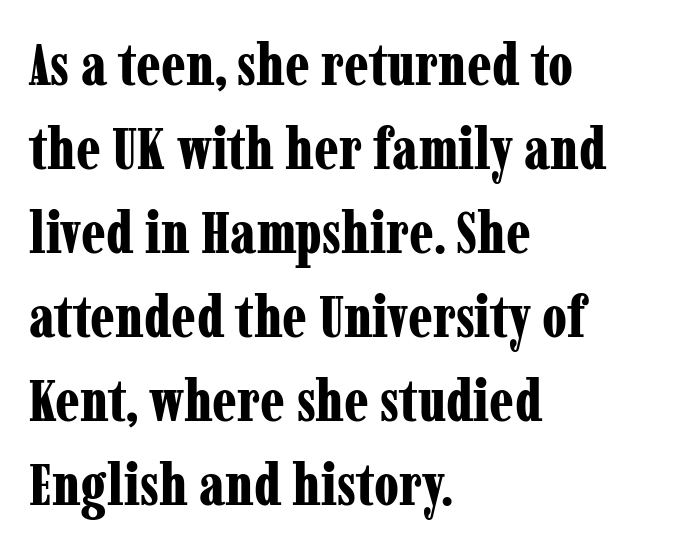
{"serif": "yes", "italic": "no", "bold": "yes", "weight": "bold", "width": "condensed", "stroke_contrast": "low", "x_height": "medium", "monospaced": "no", "underline": "no", "align": "left", "line_spacing": "normal", "line_spacing_ratio": 1.45, "letter_spacing": "normal", "letter_spacing_em": 0.0, "glyph_px": 58}
